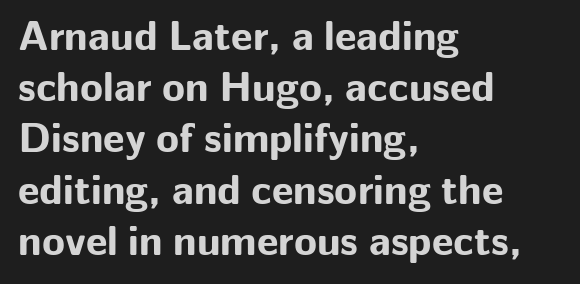
Q: Is the text bold? A: Yes.
Q: Is the text italic (slanted)? A: No, it is upright.
Q: Is the typeface a serif or a sans-serif typeface? A: Sans-serif.
Q: Is the text underlined? A: No.
Q: How is the paragraph aligned? A: Left-aligned.
Q: Is the spacing between letters normal or unusually wide? A: Normal.
Q: Width (condensed, normal, or wide)? A: Normal.
Q: Stroke contrast? A: Low.
Q: x-height? A: Medium.
Q: Monospaced? A: No.
